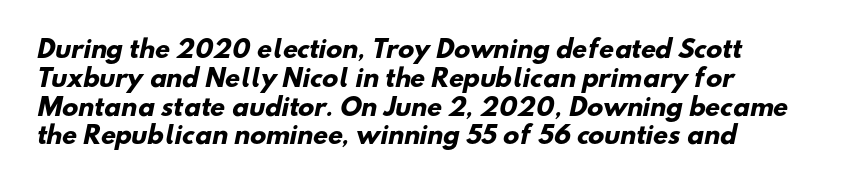
The image shows 24 px bold type; set line spacing 1.2x, normal letter spacing, not underlined.
